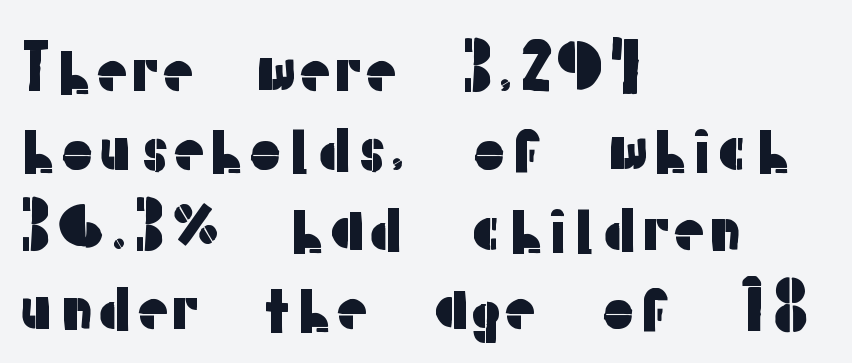
{"serif": "no", "italic": "no", "width": "normal", "stroke_contrast": "low", "x_height": "medium", "monospaced": "no", "underline": "no", "align": "left", "line_spacing": "normal", "line_spacing_ratio": 1.28, "letter_spacing": "normal", "letter_spacing_em": 0.0, "glyph_px": 62}
